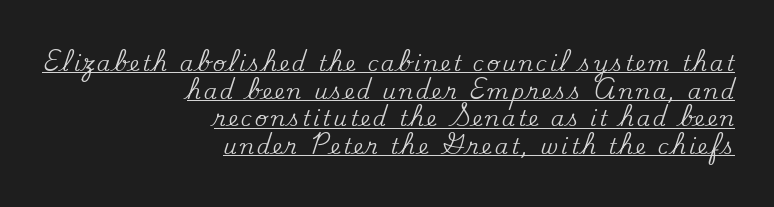
The line-height multiplier appears to be the usual default. Which margin do the lines hug? The right one — the left edge is uneven. A rule runs beneath these lines of type.
